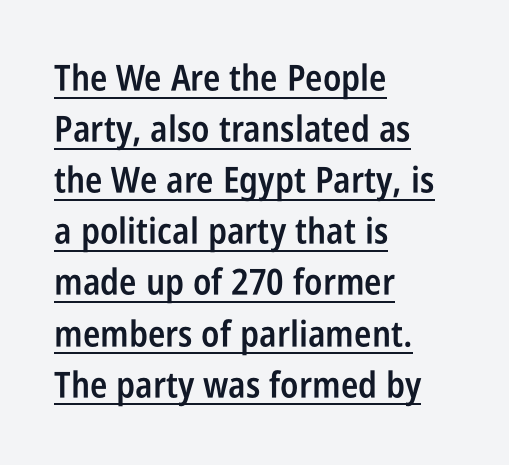
Q: Is the text bold? A: Semi-bold.
Q: Is the text italic (slanted)? A: No, it is upright.
Q: Is the typeface a serif or a sans-serif typeface? A: Sans-serif.
Q: Is the text underlined? A: Yes.
Q: How is the paragraph aligned? A: Left-aligned.
Q: Is the spacing between letters normal or unusually wide? A: Normal.
Q: Is the spacing between lines tight, normal or loose? A: Normal.
Q: Width (condensed, normal, or wide)? A: Condensed.
Q: Stroke contrast? A: Low.
Q: x-height? A: Large.
Q: Monospaced? A: No.
